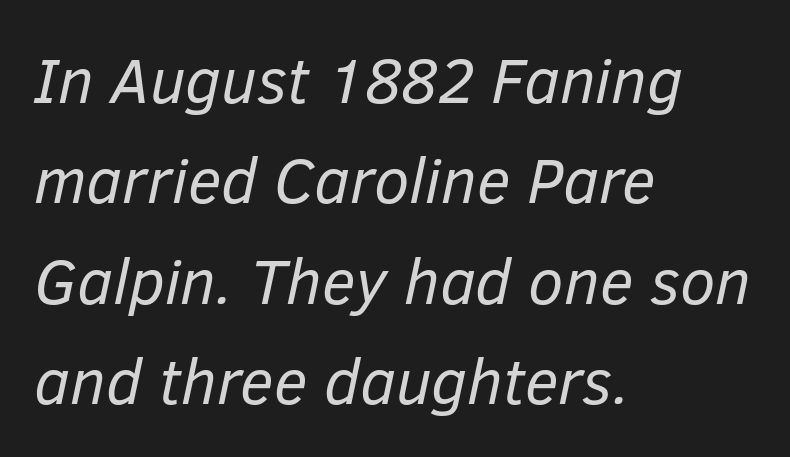
Q: Is the text bold? A: No.
Q: Is the text italic (slanted)? A: Yes, it leans right by about 12 degrees.
Q: Is the text underlined? A: No.
Q: How is the paragraph aligned? A: Left-aligned.
Q: Is the spacing between letters normal or unusually wide? A: Normal.
Q: Is the spacing between lines tight, normal or loose? A: Normal.
Q: Width (condensed, normal, or wide)? A: Normal.
Q: Stroke contrast? A: Low.
Q: x-height? A: Medium.
Q: Monospaced? A: No.
